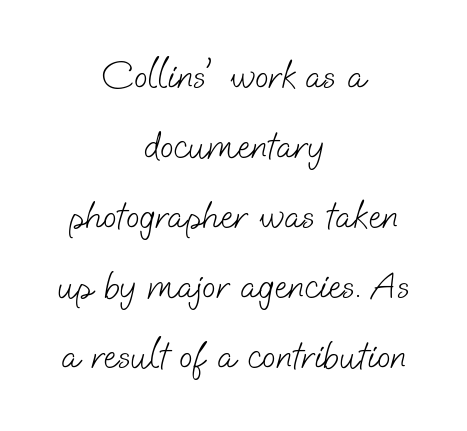
The image shows 40 px light sans-serif type; set centered, line spacing 1.75x, normal letter spacing, not underlined; low stroke contrast and a small x-height.
